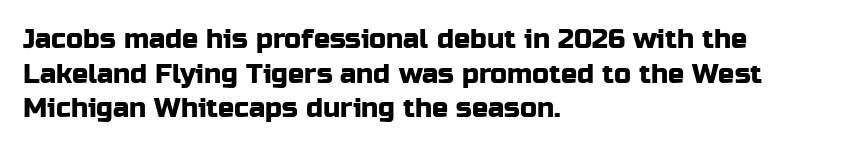
Q: Is the text italic (slanted)? A: No, it is upright.
Q: Is the text underlined? A: No.
Q: How is the paragraph aligned? A: Left-aligned.
Q: Is the spacing between letters normal or unusually wide? A: Normal.
Q: Is the spacing between lines tight, normal or loose? A: Normal.
